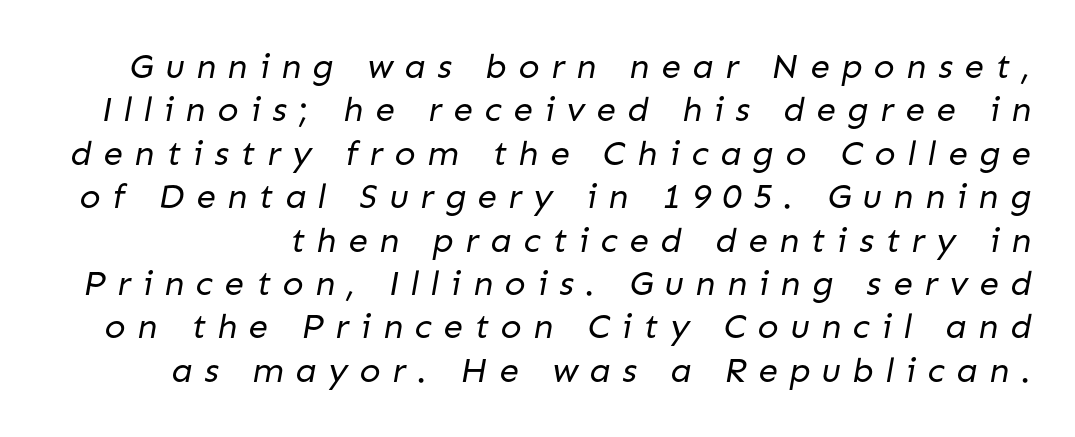
Are there feet on the stems? There aren't — it's a sans. In terms of letterspacing, this is a distinctly airy, spread setting. Spacing verdict: proportional, widths tailored to each character. Type without underlining.
